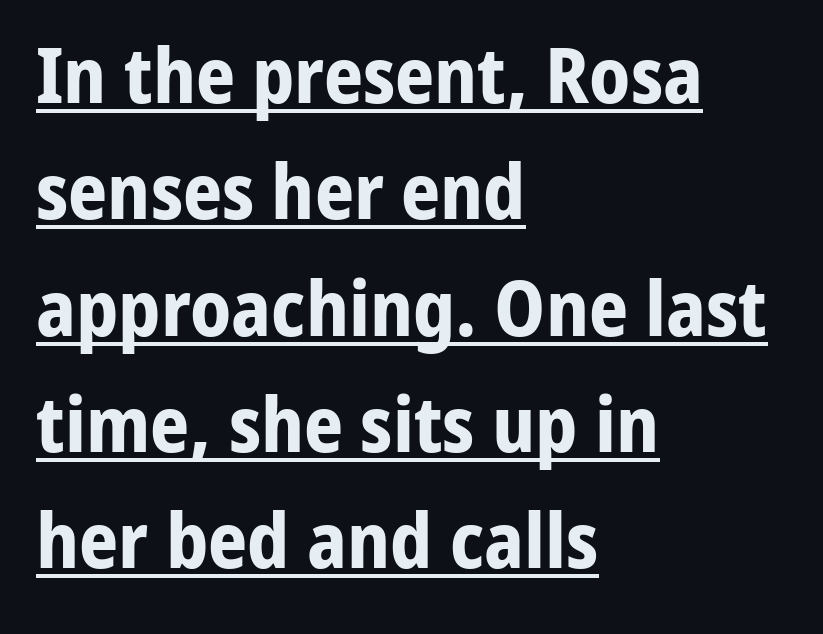
A dark, heavy texture on the line: the type is bold. Regarding serifs, this sample does without them. The paragraph has a hard left edge and a soft right edge. Vertical strokes here are truly vertical.
